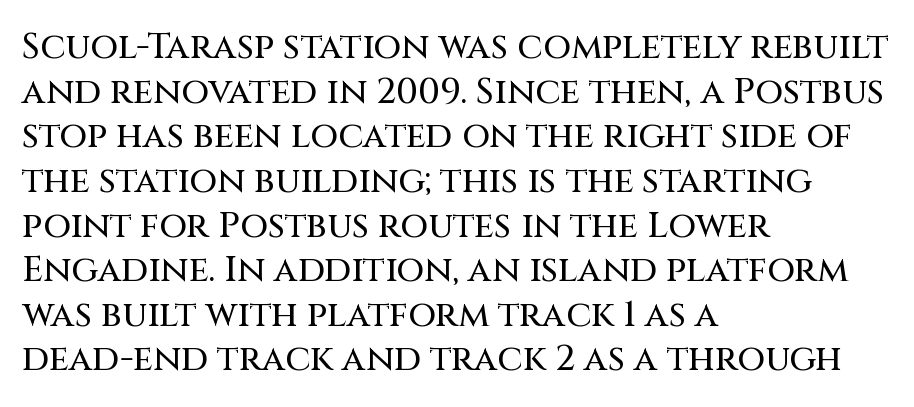
The image shows 36 px sans-serif type, upright; set left-aligned, line spacing 1.24x, normal letter spacing, not underlined; medium stroke contrast and a large x-height.
